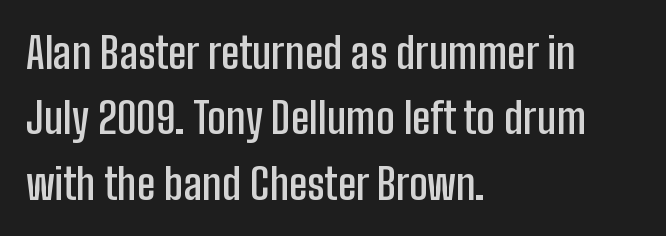
Is the letter spacing exaggerated? No — it looks like the ordinary default. Character widths vary here, with narrow letters taking less room than wide ones. The words here are not underlined. These lines were composed using upright roman letters. Compared with a centered layout, this one pins lines to the left instead. Compared with typical paragraphs, the rows here are spaced about the same.
